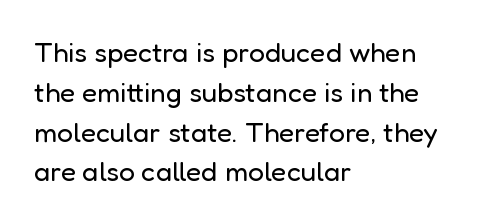
Q: Is the text bold? A: No.
Q: Is the text italic (slanted)? A: No, it is upright.
Q: Is the typeface a serif or a sans-serif typeface? A: Sans-serif.
Q: Is the text underlined? A: No.
Q: How is the paragraph aligned? A: Left-aligned.
Q: Is the spacing between letters normal or unusually wide? A: Normal.
Q: Is the spacing between lines tight, normal or loose? A: Normal.
Q: Width (condensed, normal, or wide)? A: Normal.
Q: Stroke contrast? A: Low.
Q: x-height? A: Medium.
Q: Monospaced? A: No.
